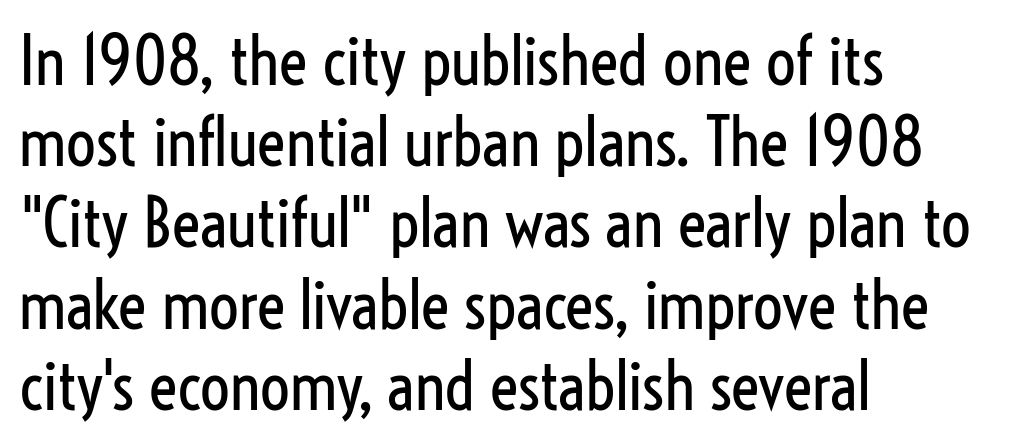
The type family on display is of the sans-serif kind. Every stem runs plumb, perpendicular to the baseline. Where is the straight margin? On the left. Proportional: the letters do not fall into vertical columns.
